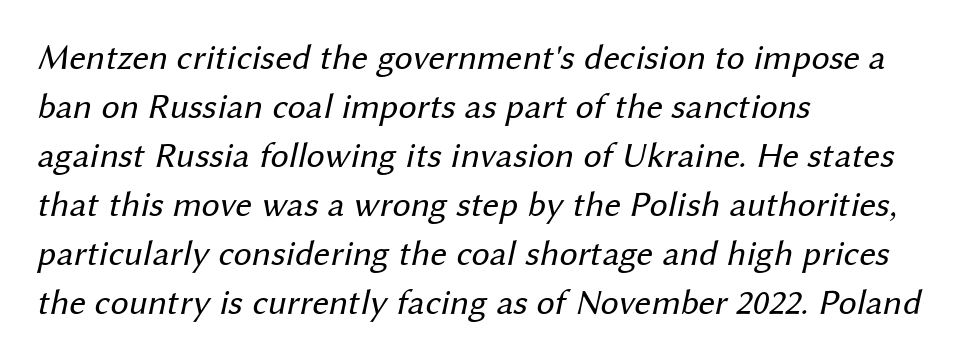
{"serif": "no", "bold": "no", "weight": "regular", "width": "normal", "stroke_contrast": "medium", "x_height": "medium", "monospaced": "no", "underline": "no", "align": "left", "line_spacing": "normal", "line_spacing_ratio": 1.36, "letter_spacing": "normal", "letter_spacing_em": 0.0, "glyph_px": 36}
